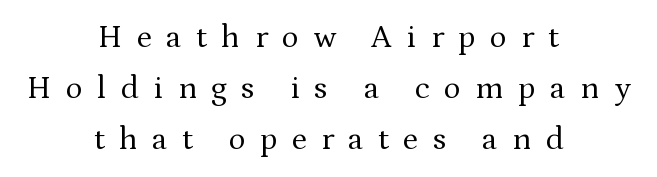
{"serif": "yes", "italic": "no", "bold": "no", "weight": "regular", "width": "normal", "stroke_contrast": "medium", "x_height": "medium", "monospaced": "no", "underline": "no", "align": "center", "line_spacing": "normal", "line_spacing_ratio": 1.59, "letter_spacing": "wide", "letter_spacing_em": 0.45, "glyph_px": 32}
